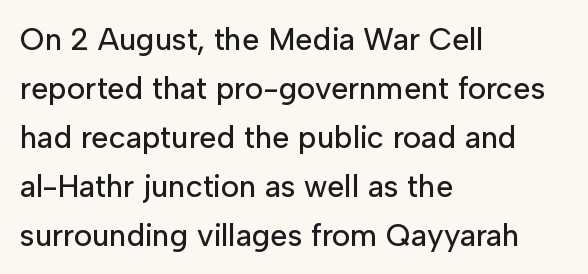
In CSS terms this would be text-align: left. The block of text has a typical density, with ordinary space between rows. No feet cap the strokes, marking this as sans-serif type. Varying glyph widths throughout — classic text-font behaviour. Underlining? Definitely not there. The type is set solid horizontally, with unmodified tracking.
